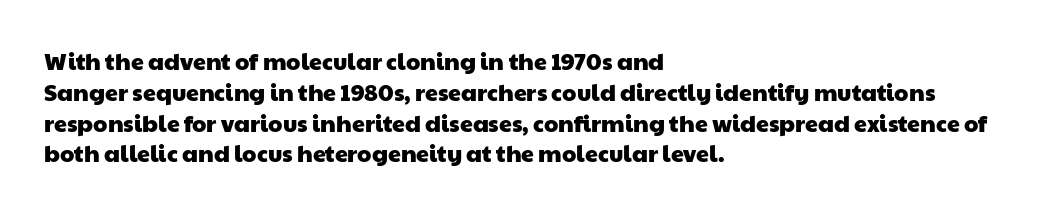
{"underline": "no", "align": "left", "line_spacing": "normal", "line_spacing_ratio": 1.34, "letter_spacing": "normal", "letter_spacing_em": 0.0, "glyph_px": 23}
